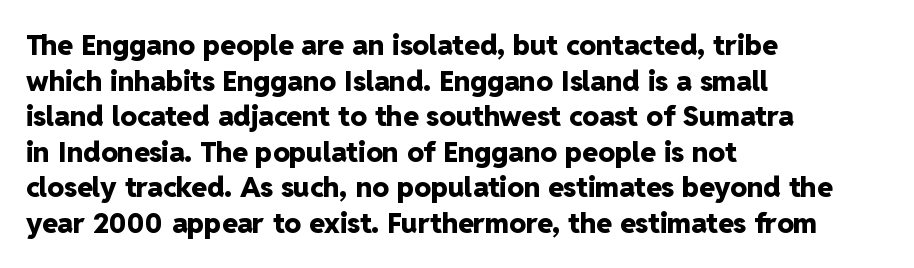
The characters look thick and weighty, a clear bold. Unlike a traditional serif, this face leaves its strokes unadorned. The font's upright variant was chosen for this text. The face used here is proportionally spaced, like ordinary book or web type. Glyph-to-glyph distance matches everyday printed text.
